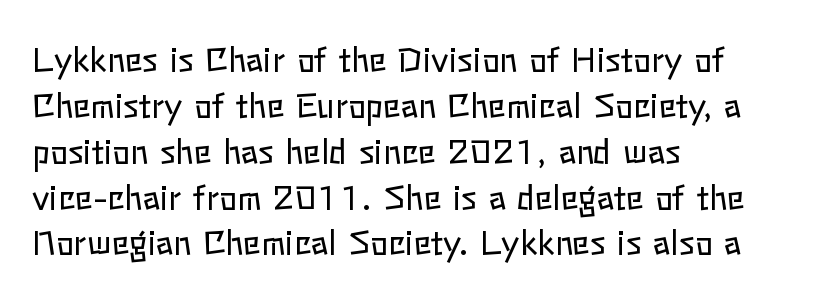
Q: Is the text bold? A: No.
Q: Is the text italic (slanted)? A: No, it is upright.
Q: Is the text underlined? A: No.
Q: How is the paragraph aligned? A: Left-aligned.
Q: Is the spacing between letters normal or unusually wide? A: Normal.
Q: Is the spacing between lines tight, normal or loose? A: Normal.
Q: Width (condensed, normal, or wide)? A: Normal.
Q: Stroke contrast? A: Low.
Q: x-height? A: Medium.
Q: Monospaced? A: No.
